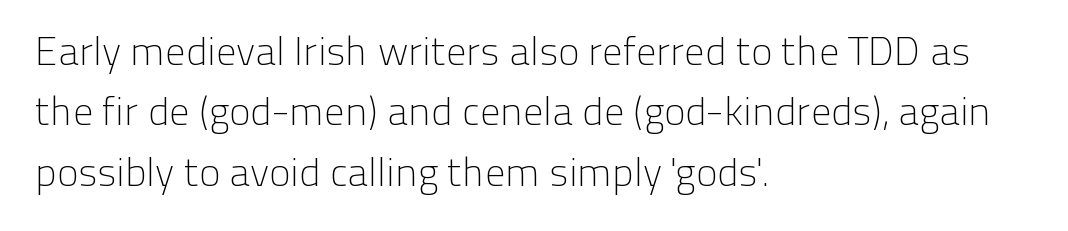
{"serif": "no", "italic": "no", "bold": "no", "weight": "light", "width": "normal", "stroke_contrast": "low", "x_height": "medium", "monospaced": "no", "underline": "no", "align": "left", "line_spacing": "normal", "line_spacing_ratio": 1.51, "letter_spacing": "normal", "letter_spacing_em": 0.0, "glyph_px": 40}
